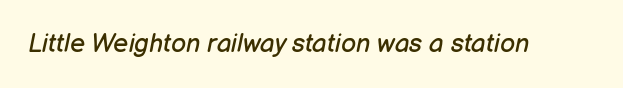
The image shows 26 px text type, italic (leaning right); set normal letter spacing, not underlined.
